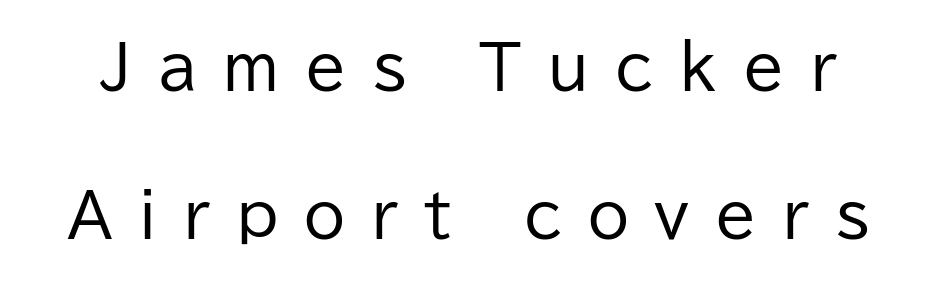
Q: Is the text bold? A: No.
Q: Is the text italic (slanted)? A: No, it is upright.
Q: Is the typeface a serif or a sans-serif typeface? A: Sans-serif.
Q: Is the text underlined? A: No.
Q: Is the spacing between letters normal or unusually wide? A: Unusually wide.
Q: Is the spacing between lines tight, normal or loose? A: Loose.
Q: Width (condensed, normal, or wide)? A: Normal.
Q: Stroke contrast? A: Low.
Q: x-height? A: Medium.
Q: Monospaced? A: No.
